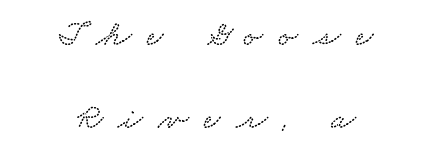
Q: Is the text underlined? A: No.
Q: How is the paragraph aligned? A: Centered.
Q: Is the spacing between letters normal or unusually wide? A: Unusually wide.
Q: Is the spacing between lines tight, normal or loose? A: Loose.
Q: Width (condensed, normal, or wide)? A: Wide.
Q: Stroke contrast? A: Low.
Q: x-height? A: Small.
Q: Monospaced? A: No.
